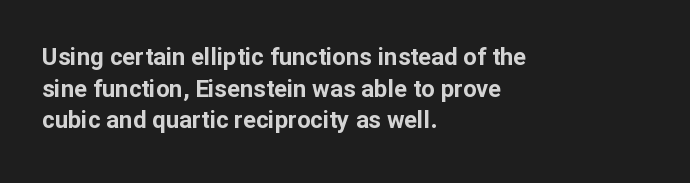
Honestly, the letter spacing is just normal — you wouldn't notice it. One glance says typical: line gaps are just what's usual. These lines stack with their left ends in a neat column. The type sits square on the baseline with zero lean. Descender tails drop into unmarked territory. How heavy is the stroke? Heavy — this is a bold.
